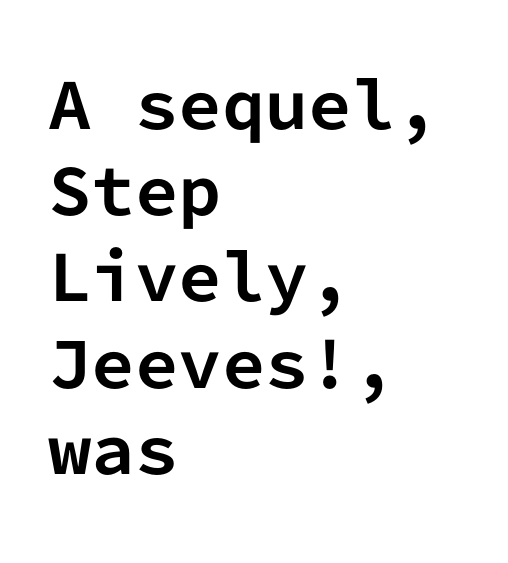
{"serif": "no", "italic": "no", "bold": "yes", "weight": "bold", "width": "normal", "stroke_contrast": "low", "x_height": "medium", "monospaced": "yes", "underline": "no", "align": "left", "line_spacing": "normal", "line_spacing_ratio": 1.39, "letter_spacing": "normal", "letter_spacing_em": 0.0, "glyph_px": 62}
